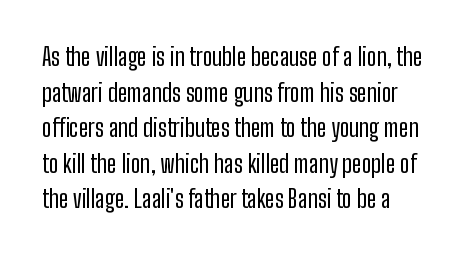
This is the regular roman posture of the typeface. Is this a heavy cut? Hardly; it is regular or lighter. Students, observe: this is what conventionally led text looks like. Letters rest on an invisible, unmarked baseline.
